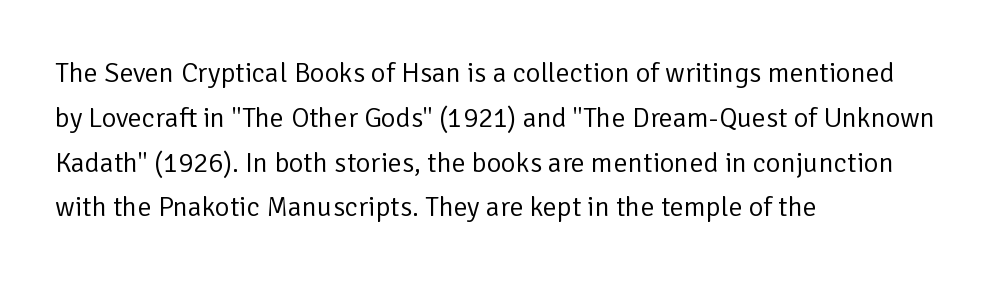
{"serif": "no", "italic": "no", "bold": "no", "weight": "regular", "width": "normal", "stroke_contrast": "low", "x_height": "medium", "monospaced": "no", "underline": "no", "align": "left", "line_spacing": "normal", "line_spacing_ratio": 1.6, "letter_spacing": "normal", "letter_spacing_em": 0.0, "glyph_px": 28}
